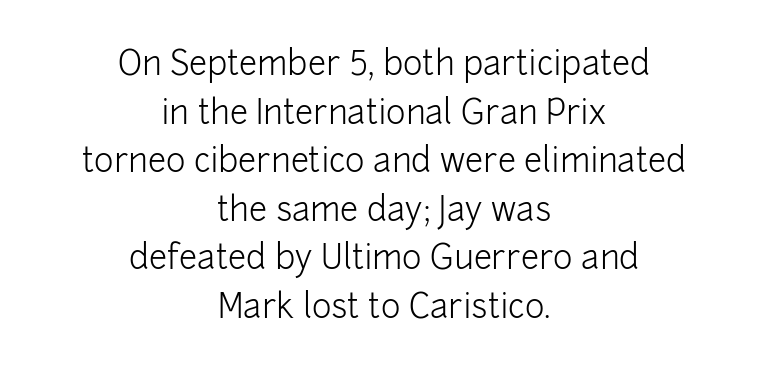
Q: Is the text bold? A: No.
Q: Is the text italic (slanted)? A: No, it is upright.
Q: Is the typeface a serif or a sans-serif typeface? A: Sans-serif.
Q: Is the text underlined? A: No.
Q: How is the paragraph aligned? A: Centered.
Q: Is the spacing between letters normal or unusually wide? A: Normal.
Q: Is the spacing between lines tight, normal or loose? A: Normal.
Q: Width (condensed, normal, or wide)? A: Normal.
Q: Stroke contrast? A: Low.
Q: x-height? A: Medium.
Q: Monospaced? A: No.
